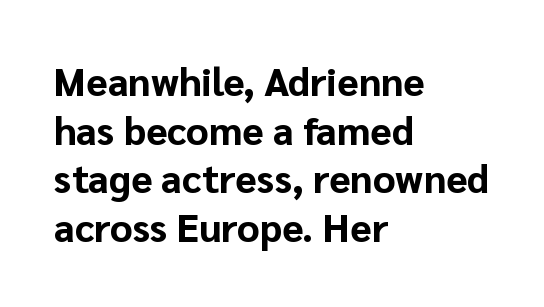
The image shows 39 px bold sans-serif type, upright; set left-aligned, normal line spacing (1.25x), normal letter spacing, not underlined; low stroke contrast and a medium x-height.
